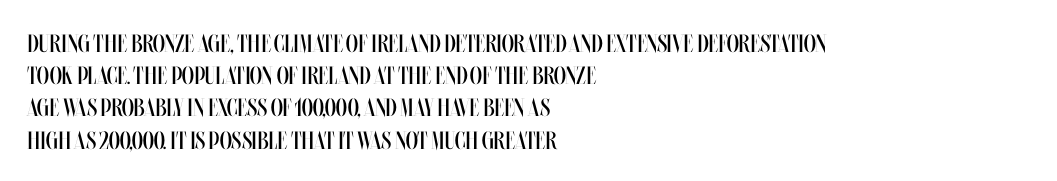
{"italic": "no", "bold": "no", "underline": "no", "align": "left", "line_spacing": "normal", "line_spacing_ratio": 1.29, "letter_spacing": "normal", "letter_spacing_em": 0.0, "glyph_px": 25}
